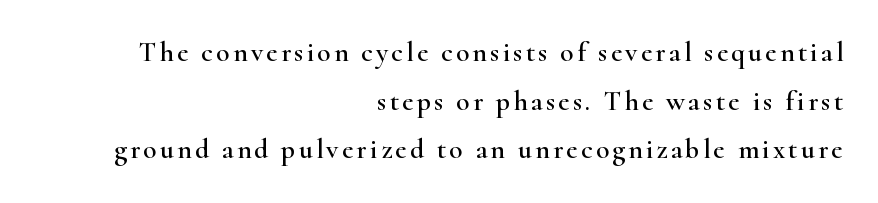
Q: Is the text italic (slanted)? A: No, it is upright.
Q: Is the typeface a serif or a sans-serif typeface? A: Serif.
Q: Is the text underlined? A: No.
Q: How is the paragraph aligned? A: Right-aligned.
Q: Width (condensed, normal, or wide)? A: Wide.
Q: Stroke contrast? A: High.
Q: x-height? A: Small.
Q: Monospaced? A: No.
